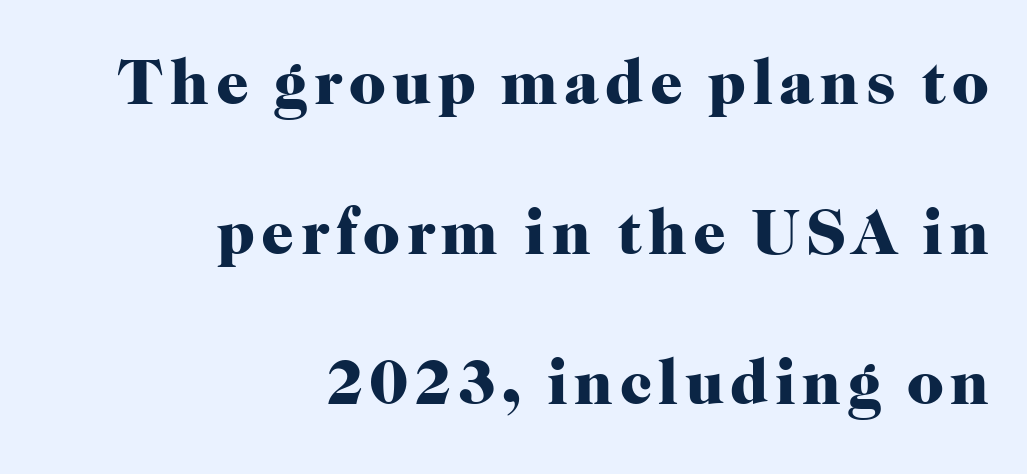
The image shows 64 px heavy serif type, upright; set right-aligned, loose line spacing (2.34x), not underlined; high stroke contrast and a medium x-height.
